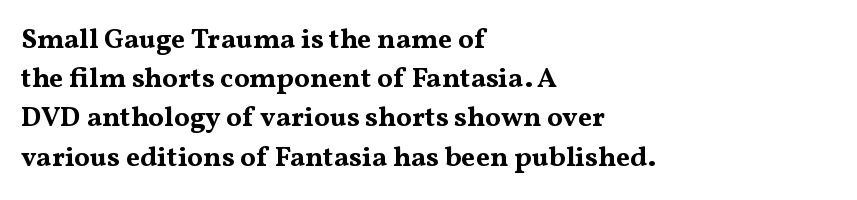
{"serif": "yes", "italic": "no", "bold": "yes", "weight": "bold", "width": "wide", "stroke_contrast": "medium", "x_height": "medium", "monospaced": "no", "underline": "no", "align": "left", "line_spacing": "normal", "line_spacing_ratio": 1.4, "letter_spacing": "normal", "letter_spacing_em": 0.0, "glyph_px": 28}
